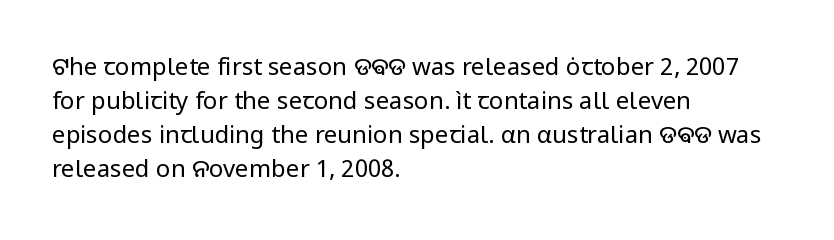
Just letters on the line, the space beneath them empty. The lines sit at an ordinary, default distance from one another. Reading down the block, your eye returns to a fixed left position each line. Think standard paragraph weight, or any step lighter than that.
